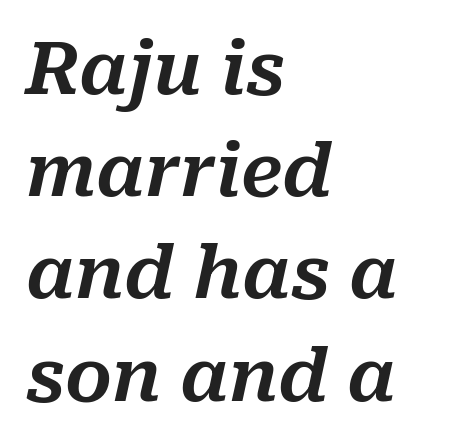
The image shows 73 px text type, italic (leaning right); set left-aligned, normal line spacing (1.4x), normal letter spacing, not underlined; medium stroke contrast and a medium x-height.
